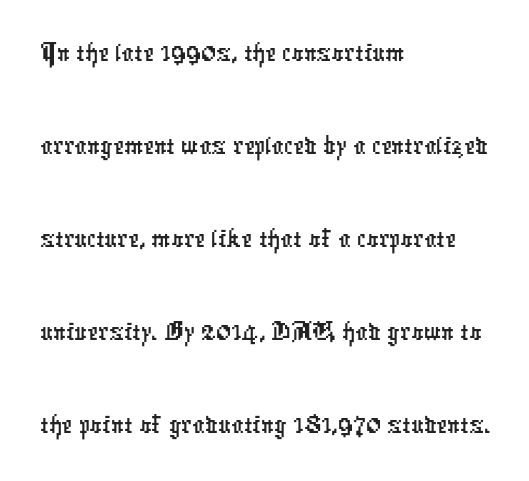
The passage shown has conventional tracking throughout. The face used here is a sans, in the tradition of grotesques and geometrics. The space beneath each line is pristine and unruled. Think of a printed novel: that variable character pitch is what you see here. Leftover space on each line is placed entirely after the last word. The lines sit at an ordinary, default distance from one another.
